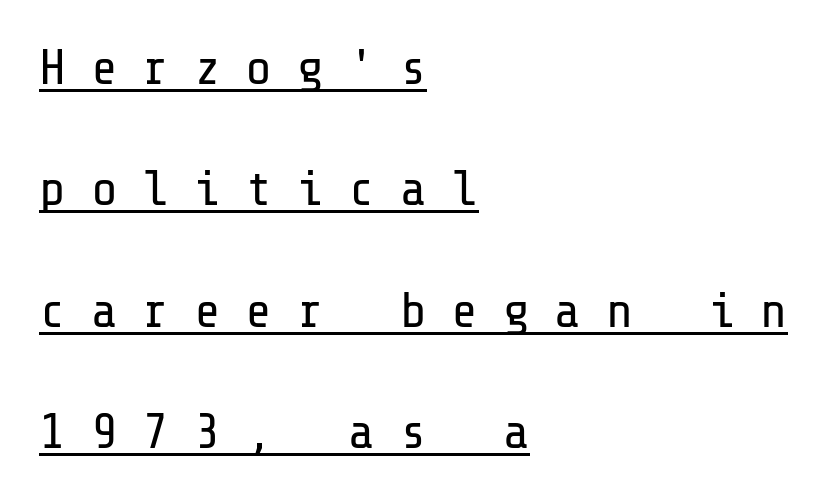
{"serif": "no", "italic": "no", "bold": "no", "weight": "regular", "width": "normal", "stroke_contrast": "low", "x_height": "medium", "underline": "yes", "align": "left", "line_spacing": "loose", "line_spacing_ratio": 2.43, "letter_spacing": "wide", "letter_spacing_em": 0.49, "glyph_px": 50}
